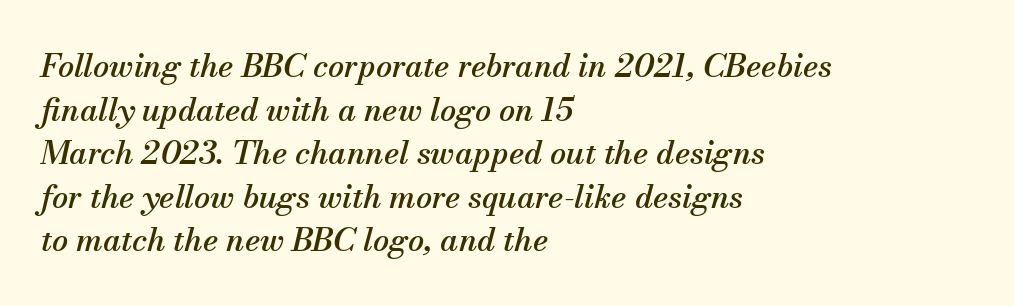
Q: Is the text italic (slanted)? A: Yes, it leans right by about 13 degrees.
Q: Is the typeface a serif or a sans-serif typeface? A: Serif.
Q: Is the text underlined? A: No.
Q: How is the paragraph aligned? A: Left-aligned.
Q: Is the spacing between letters normal or unusually wide? A: Normal.
Q: Is the spacing between lines tight, normal or loose? A: Normal.
Q: Width (condensed, normal, or wide)? A: Normal.
Q: Stroke contrast? A: Medium.
Q: x-height? A: Small.
Q: Monospaced? A: No.
